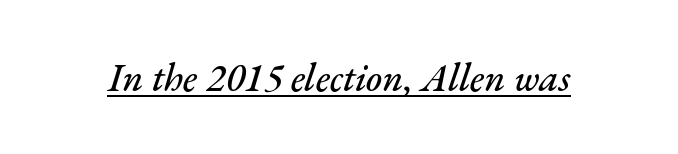
Q: Is the text italic (slanted)? A: Yes, it leans right by about 17 degrees.
Q: Is the text underlined? A: Yes.
Q: Is the spacing between letters normal or unusually wide? A: Normal.
Q: Width (condensed, normal, or wide)? A: Normal.
Q: Stroke contrast? A: Medium.
Q: x-height? A: Small.
Q: Monospaced? A: No.
